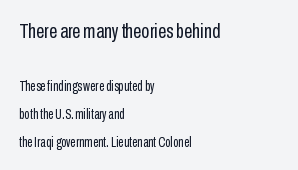
{"italic": "no", "bold": "no", "underline": "no", "align": "left", "line_spacing": "loose", "line_spacing_ratio": 2.01, "letter_spacing": "normal", "letter_spacing_em": 0.0, "larger_block": "first", "size_ratio": 1.5, "glyph_px": 21}
